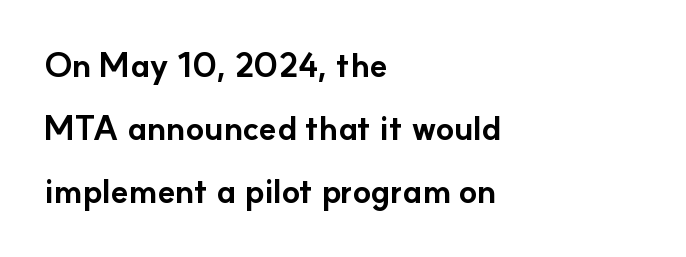
Q: Is the text bold? A: Yes.
Q: Is the text italic (slanted)? A: No, it is upright.
Q: Is the typeface a serif or a sans-serif typeface? A: Sans-serif.
Q: Is the text underlined? A: No.
Q: How is the paragraph aligned? A: Left-aligned.
Q: Is the spacing between letters normal or unusually wide? A: Normal.
Q: Is the spacing between lines tight, normal or loose? A: Loose.
Q: Width (condensed, normal, or wide)? A: Normal.
Q: Stroke contrast? A: Low.
Q: x-height? A: Small.
Q: Monospaced? A: No.
